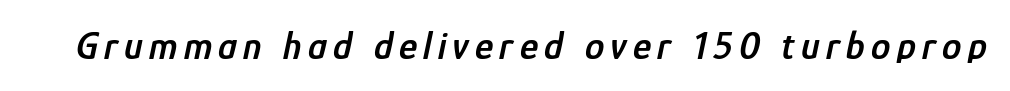
Q: Is the text bold? A: Semi-bold.
Q: Is the text italic (slanted)? A: Yes, it leans right by about 12 degrees.
Q: Is the text underlined? A: No.
Q: Width (condensed, normal, or wide)? A: Condensed.
Q: Stroke contrast? A: Low.
Q: x-height? A: Medium.
Q: Monospaced? A: No.
